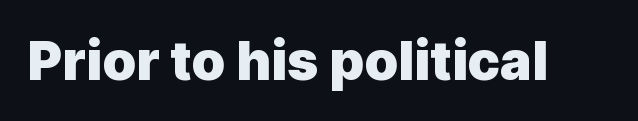
{"serif": "no", "italic": "no", "bold": "yes", "weight": "heavy", "width": "normal", "x_height": "medium", "monospaced": "no", "underline": "no", "letter_spacing": "normal", "letter_spacing_em": 0.0, "glyph_px": 54}
